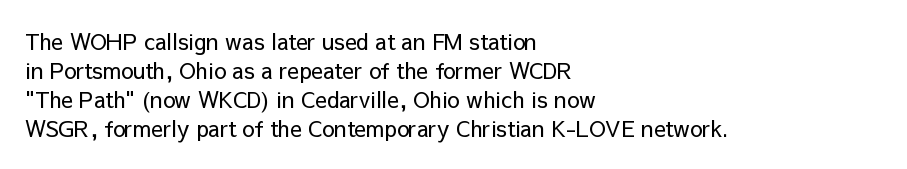
Tall strokes in this sample are plumb rather than angled. The passage shown has conventional tracking throughout. Every row of glyphs begins at an identical x-position on the left. A normal amount of white space separates one row of letters from the next. Type without underlining.
